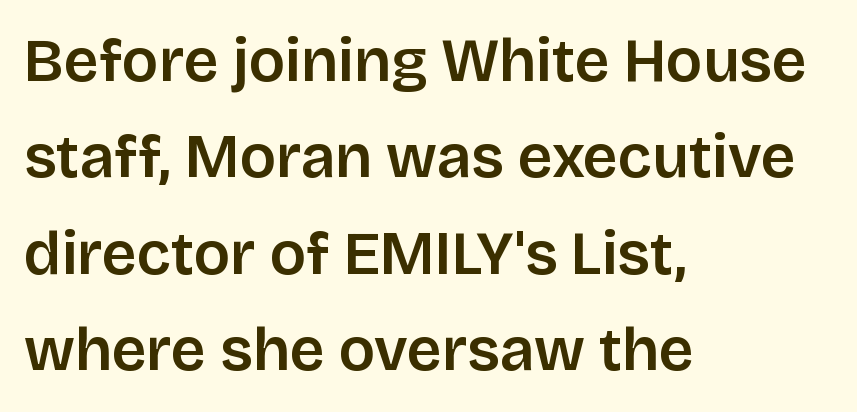
The image shows 61 px semibold sans-serif type, upright; set left-aligned, normal line spacing (1.58x), normal letter spacing, not underlined; low stroke contrast and a large x-height.
